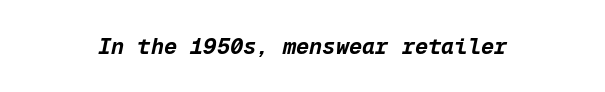
Plain, unruled lines of type. Nobody touched the tracking dial on this one. Each glyph is drawn with heavy, bold strokes. The typography opts for an oblique posture over an upright one.
